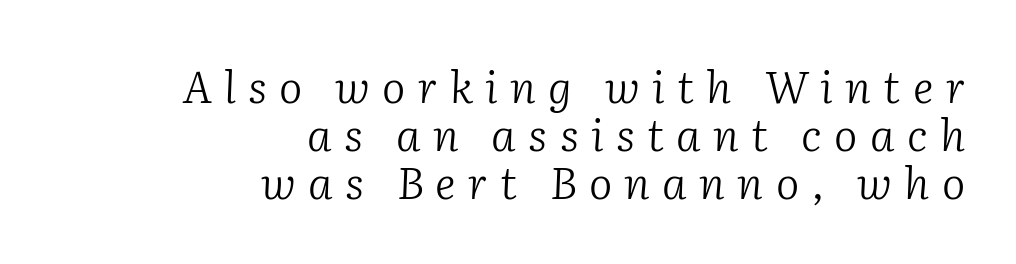
Q: Is the text bold? A: No.
Q: Is the text italic (slanted)? A: Yes, it leans right by about 2 degrees.
Q: Is the typeface a serif or a sans-serif typeface? A: Serif.
Q: Is the text underlined? A: No.
Q: How is the paragraph aligned? A: Right-aligned.
Q: Is the spacing between letters normal or unusually wide? A: Unusually wide.
Q: Is the spacing between lines tight, normal or loose? A: Tight.
Q: Width (condensed, normal, or wide)? A: Normal.
Q: Stroke contrast? A: Low.
Q: x-height? A: Medium.
Q: Monospaced? A: No.
